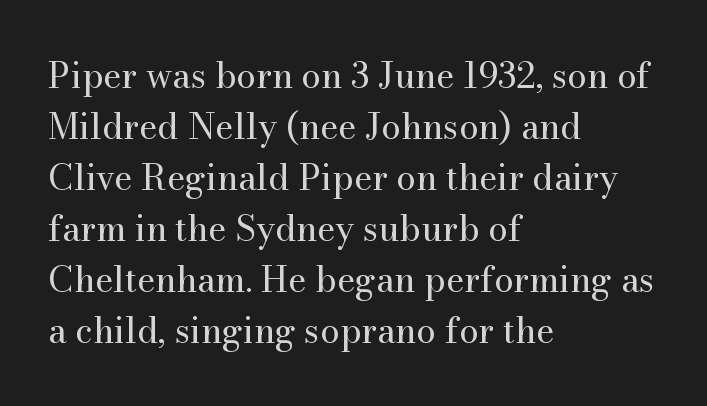
{"serif": "yes", "italic": "no", "bold": "no", "weight": "regular", "width": "normal", "stroke_contrast": "medium", "x_height": "small", "monospaced": "no", "underline": "no", "align": "left", "line_spacing": "normal", "line_spacing_ratio": 1.46, "letter_spacing": "normal", "letter_spacing_em": 0.0, "glyph_px": 35}
